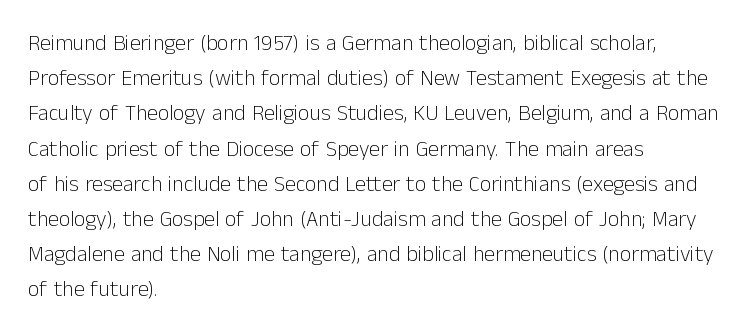
{"italic": "no", "bold": "no", "underline": "no", "align": "left", "line_spacing": "normal", "line_spacing_ratio": 1.6, "letter_spacing": "normal", "letter_spacing_em": 0.0, "glyph_px": 22}
